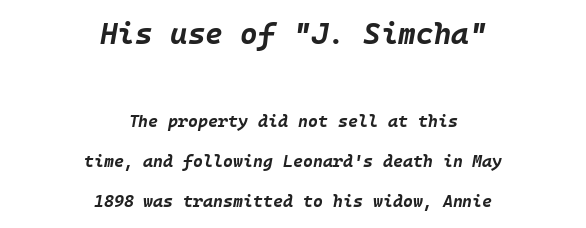
Each line is balanced around a shared central axis. Words float on clear page, feet unadorned. Caption: standard tracking, unaltered. These two chunks differ in scale, with the top chunk taking the larger measure.
